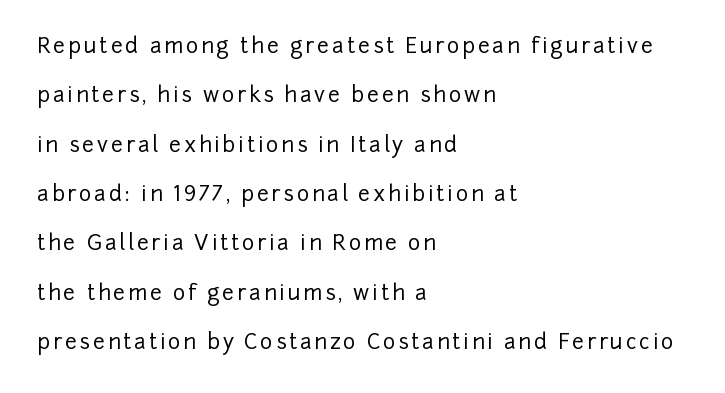
What's the leading like? Stretched, with rows far apart. Quick note: underline off. Line beginnings align vertically; line endings do not. This sample uses an upright cut, with every glyph sitting square on the baseline.
